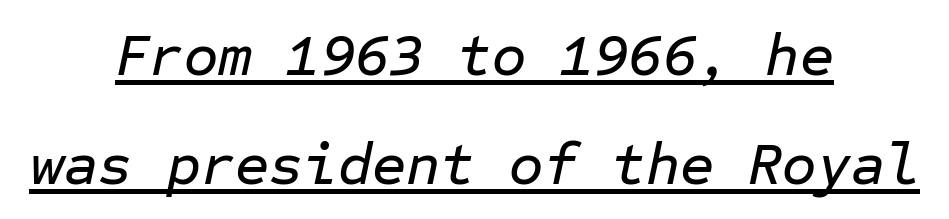
The image shows 59 px text type, italic (leaning right), monospaced; set centered, line spacing 1.85x, normal letter spacing, underlined; low stroke contrast and a medium x-height.
